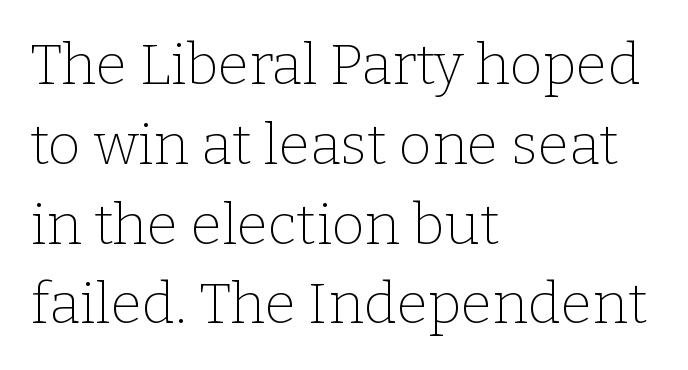
The image shows 57 px thin serif type, upright; set left-aligned, normal line spacing (1.4x), normal letter spacing, not underlined; low stroke contrast and a medium x-height.
